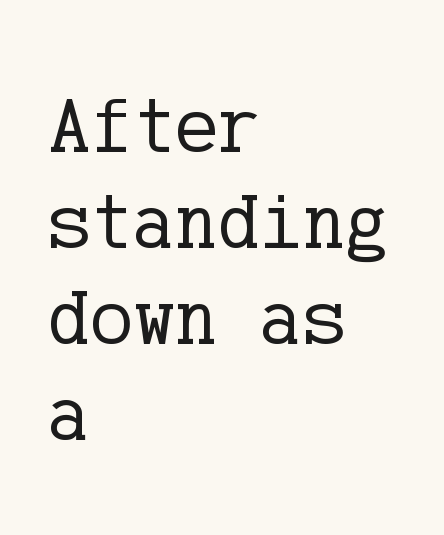
{"serif": "yes", "italic": "no", "bold": "no", "weight": "regular", "width": "normal", "stroke_contrast": "low", "x_height": "medium", "underline": "no", "align": "left", "line_spacing_ratio": 1.2, "letter_spacing": "normal", "letter_spacing_em": 0.0, "glyph_px": 80}
